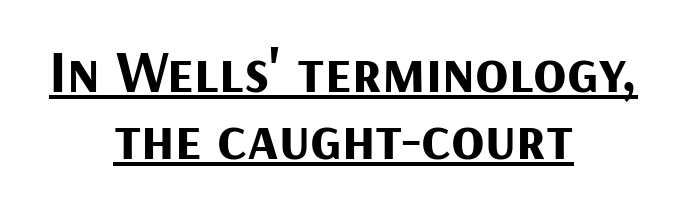
{"serif": "no", "italic": "no", "bold": "yes", "weight": "bold", "width": "normal", "stroke_contrast": "medium", "x_height": "medium", "monospaced": "no", "underline": "yes", "align": "center", "line_spacing": "tight", "line_spacing_ratio": 1.1, "letter_spacing": "normal", "letter_spacing_em": 0.0, "glyph_px": 61}
